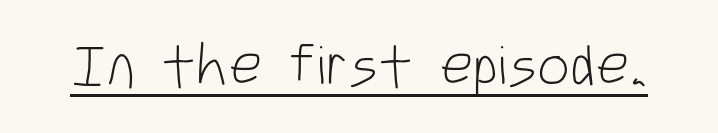
Q: Is the text bold? A: No.
Q: Is the text italic (slanted)? A: No, it is upright.
Q: Is the typeface a serif or a sans-serif typeface? A: Sans-serif.
Q: Is the text underlined? A: Yes.
Q: Is the spacing between letters normal or unusually wide? A: Normal.
Q: Width (condensed, normal, or wide)? A: Condensed.
Q: Stroke contrast? A: Low.
Q: x-height? A: Large.
Q: Monospaced? A: No.
